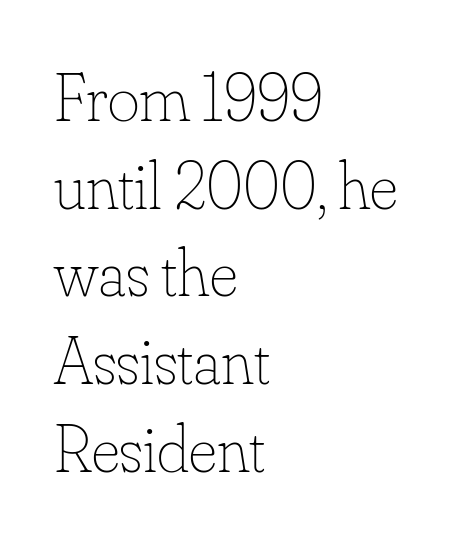
{"italic": "no", "bold": "no", "weight": "thin", "width": "normal", "stroke_contrast": "low", "x_height": "small", "monospaced": "no", "underline": "no", "align": "left", "line_spacing": "normal", "line_spacing_ratio": 1.29, "letter_spacing": "normal", "letter_spacing_em": 0.0, "glyph_px": 68}
